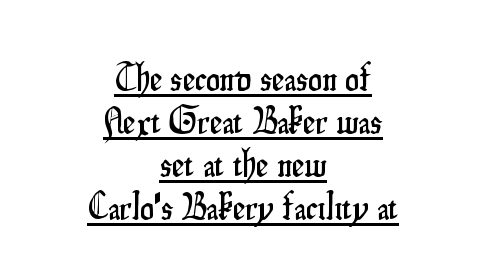
Leading is clearly below the norm, producing a dense column. Look at the tracking — it's just the regular setting, nothing added. Where is the straight margin? There isn't one; the lines are centered. Grotesque or geometric, the face here clearly has no serifs. The letters stand upright; this is a roman face.
